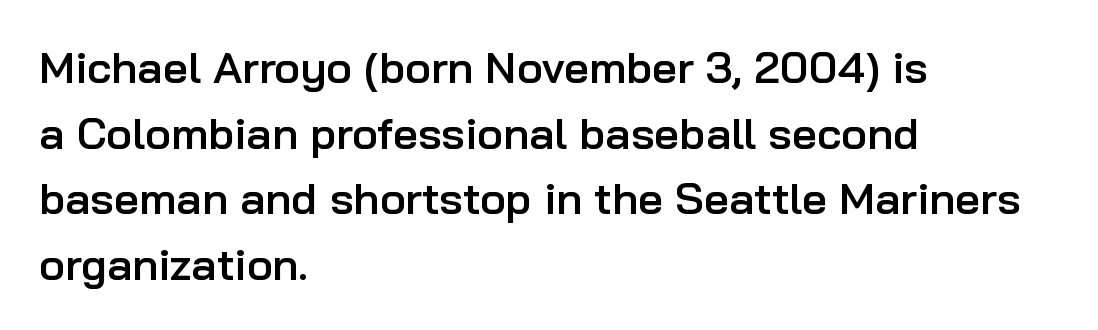
These lines are rendered in a variable-pitch font. The letters are semibold — heavier than regular but short of a full bold. There is no visible air inserted between adjacent glyphs. This rendering employs a face without finishing strokes, i.e., a sans-serif.
